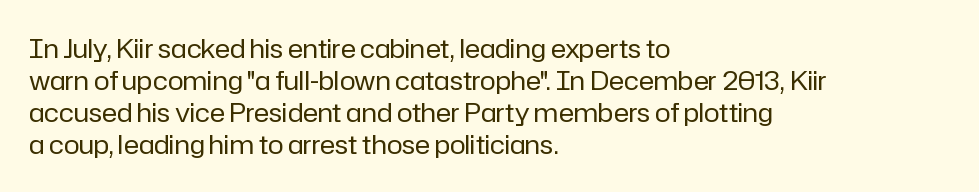
Q: Is the text bold? A: No.
Q: Is the text italic (slanted)? A: No, it is upright.
Q: Is the text underlined? A: No.
Q: How is the paragraph aligned? A: Left-aligned.
Q: Is the spacing between letters normal or unusually wide? A: Normal.
